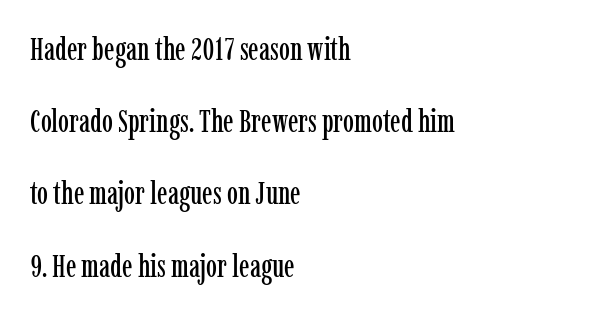
{"serif": "yes", "italic": "no", "width": "condensed", "stroke_contrast": "low", "x_height": "medium", "monospaced": "no", "underline": "no", "align": "left", "line_spacing": "loose", "line_spacing_ratio": 2.33, "letter_spacing": "normal", "letter_spacing_em": 0.0, "glyph_px": 31}
